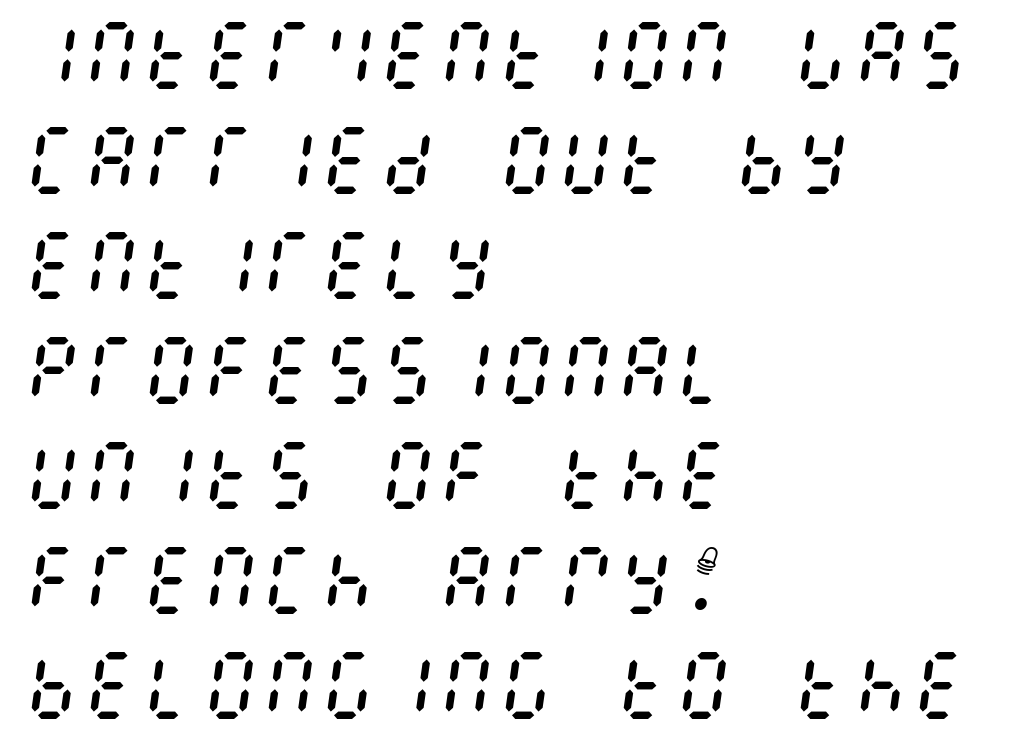
The image shows 74 px regular-weight, condensed type, italic (leaning right); set left-aligned, normal line spacing (1.42x), normal letter spacing, not underlined; medium stroke contrast and a large x-height.
